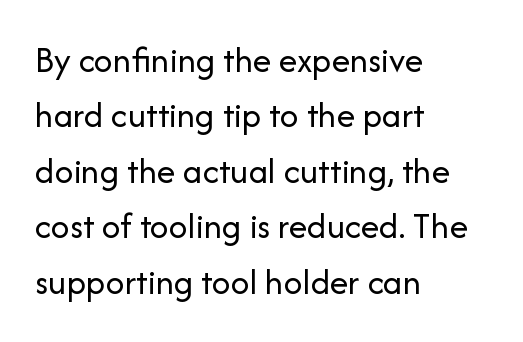
These lines are rendered in a variable-pitch font. The area under the type is left untouched. I'd call this a sans setting — the letters go barefoot. Nope, not italic — everything's standing straight. There is no visible air inserted between adjacent glyphs. Is the type heavy? It reads as light-to-regular instead.
